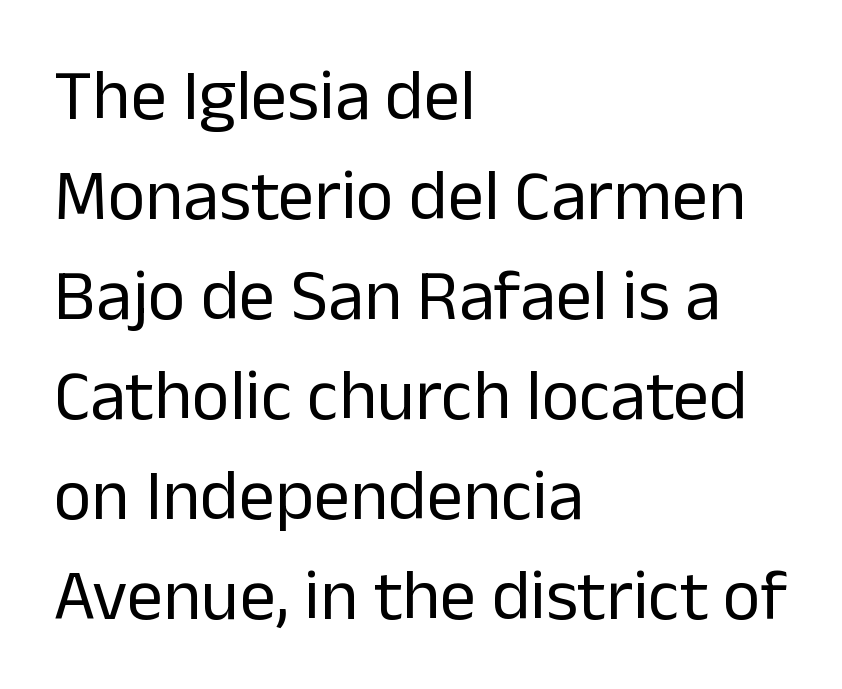
The face used here is proportionally spaced, like ordinary book or web type. One glance says typical: line gaps are just what's usual. The words here are not underlined. In terms of posture, this sample is upright.
